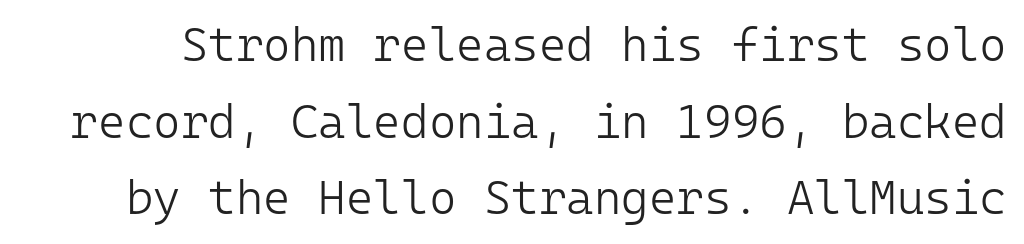
The image shows 47 px light sans-serif type, upright, monospaced; set normal line spacing (1.63x), normal letter spacing, not underlined; low stroke contrast and a medium x-height.
